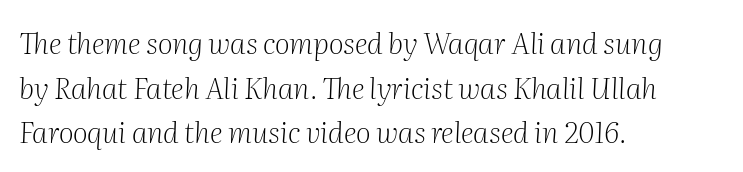
Rendered with sloped, italic letterforms. The font family rendered here belongs to the serif group. Inter-character spacing is left at the font's built-in metrics. The rendering anchors every line to the left-hand side. In terms of leading, this rendering sits right in the middle. Bold? No — there's no thickening of the strokes.
